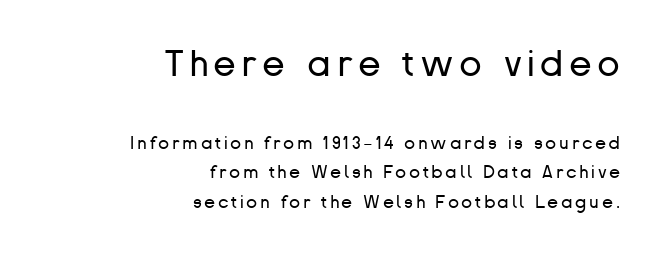
Q: Is the text bold? A: No.
Q: Is the text italic (slanted)? A: No, it is upright.
Q: Is the typeface a serif or a sans-serif typeface? A: Sans-serif.
Q: Is the text underlined? A: No.
Q: How is the paragraph aligned? A: Right-aligned.
Q: Is the spacing between lines tight, normal or loose? A: Normal.
Q: Which block of text is set in a larger size, the first (top) or the second (bottom)? A: The first (top) one.
Q: Width (condensed, normal, or wide)? A: Normal.
Q: Stroke contrast? A: Low.
Q: x-height? A: Medium.
Q: Monospaced? A: No.
